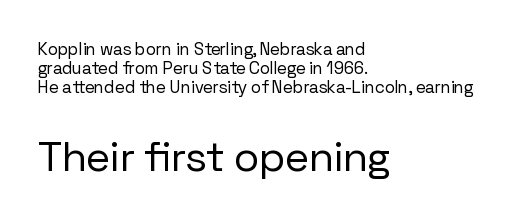
Q: Is the text bold? A: No.
Q: Is the text italic (slanted)? A: No, it is upright.
Q: Is the typeface a serif or a sans-serif typeface? A: Sans-serif.
Q: Is the text underlined? A: No.
Q: How is the paragraph aligned? A: Left-aligned.
Q: Is the spacing between letters normal or unusually wide? A: Normal.
Q: Is the spacing between lines tight, normal or loose? A: Tight.
Q: Which block of text is set in a larger size, the first (top) or the second (bottom)? A: The second (bottom) one.
Q: Width (condensed, normal, or wide)? A: Normal.
Q: Stroke contrast? A: Low.
Q: x-height? A: Medium.
Q: Monospaced? A: No.
